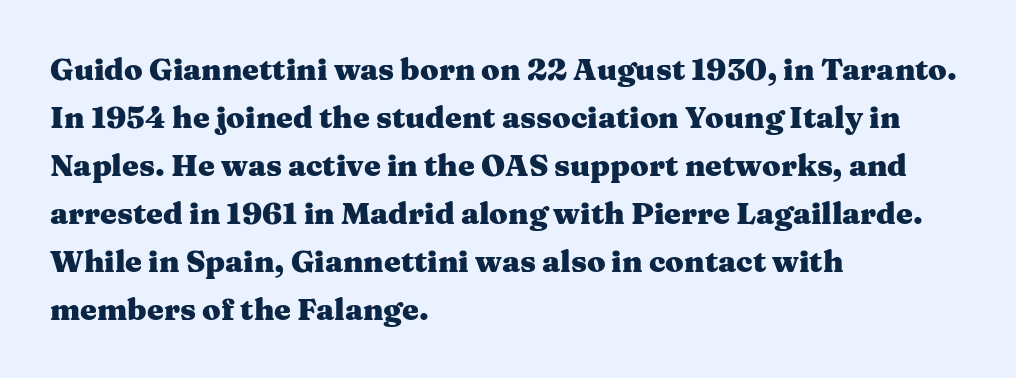
The space directly below the letters is spotless. Ascenders rise straight up at ninety degrees. The passage shown is emphatically bold. Layout note: lines flush left. The passage shown has conventional tracking throughout.
